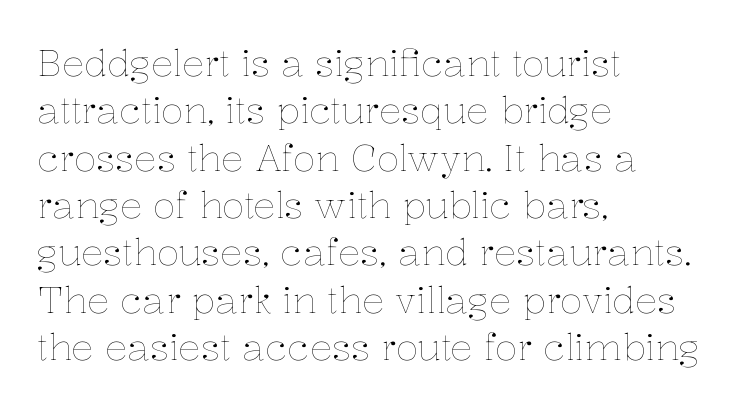
{"italic": "no", "bold": "no", "weight": "thin", "width": "normal", "stroke_contrast": "low", "x_height": "medium", "monospaced": "no", "underline": "no", "align": "left", "line_spacing": "normal", "line_spacing_ratio": 1.28, "letter_spacing": "normal", "letter_spacing_em": 0.0, "glyph_px": 37}
